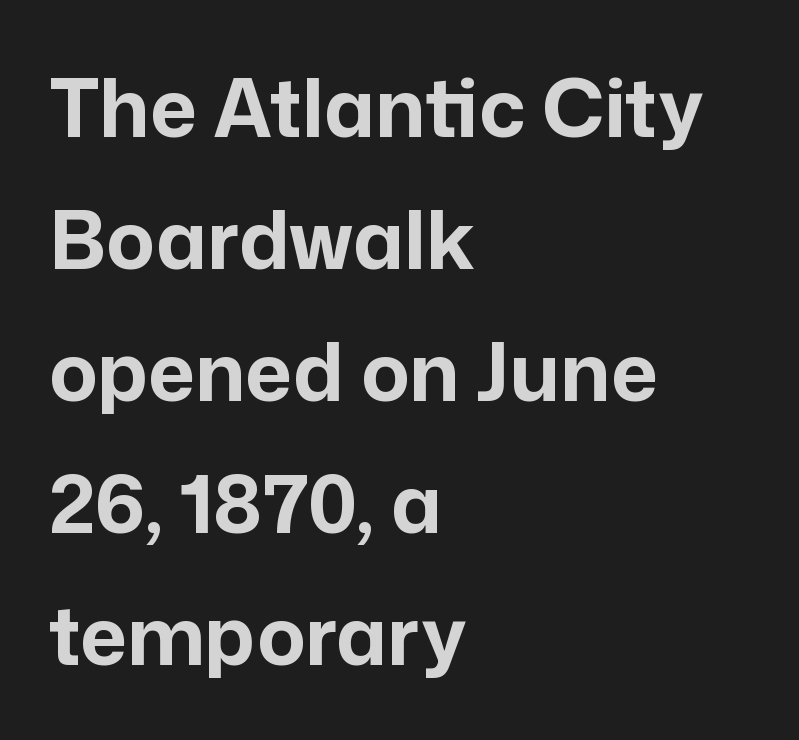
{"serif": "no", "italic": "no", "bold": "yes", "weight": "bold", "width": "normal", "stroke_contrast": "low", "x_height": "medium", "monospaced": "no", "underline": "no", "align": "left", "line_spacing": "normal", "line_spacing_ratio": 1.65, "letter_spacing": "normal", "letter_spacing_em": 0.0, "glyph_px": 80}
